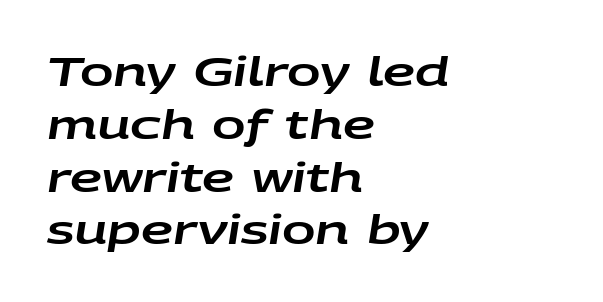
{"italic": "yes", "lean": "right", "slant_degrees": 9, "width": "wide", "stroke_contrast": "low", "x_height": "large", "monospaced": "no", "underline": "no", "align": "left", "line_spacing": "normal", "line_spacing_ratio": 1.32, "letter_spacing": "normal", "letter_spacing_em": 0.0, "glyph_px": 40}
